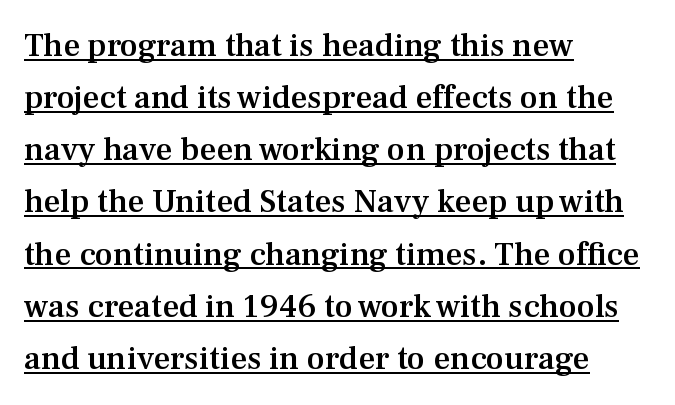
Q: Is the text bold? A: Semi-bold.
Q: Is the text italic (slanted)? A: No, it is upright.
Q: Is the typeface a serif or a sans-serif typeface? A: Serif.
Q: Is the text underlined? A: Yes.
Q: How is the paragraph aligned? A: Left-aligned.
Q: Is the spacing between letters normal or unusually wide? A: Normal.
Q: Is the spacing between lines tight, normal or loose? A: Normal.
Q: Width (condensed, normal, or wide)? A: Normal.
Q: Stroke contrast? A: Medium.
Q: x-height? A: Medium.
Q: Monospaced? A: No.
